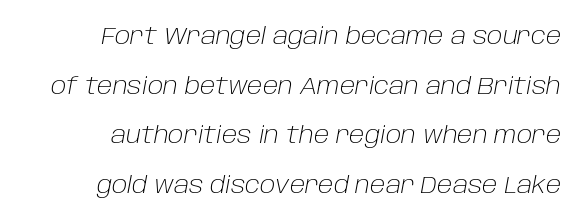
{"italic": "yes", "lean": "right", "slant_degrees": 10, "bold": "no", "underline": "no", "line_spacing": "loose", "line_spacing_ratio": 2.07, "letter_spacing": "normal", "letter_spacing_em": 0.0, "glyph_px": 24}
